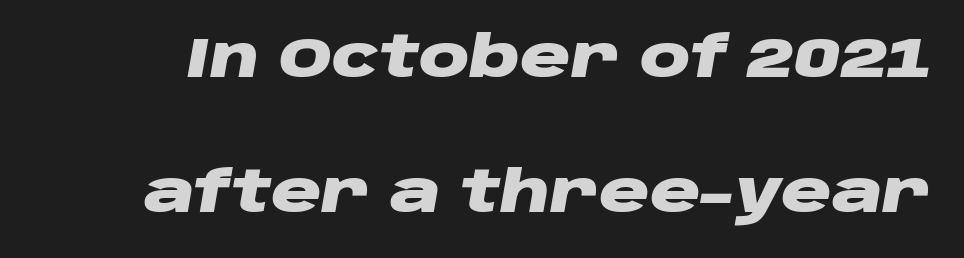
Do the characters align in a grid? No, the font is proportional. The face used here is rendered with its standard letterfit. Words float on clear page, feet unadorned. Does the lettering tilt? It does — this is italic. Stroke thickness is high; the sample reads as a true bold. Regarding leading, the lines here are spaced well apart.
